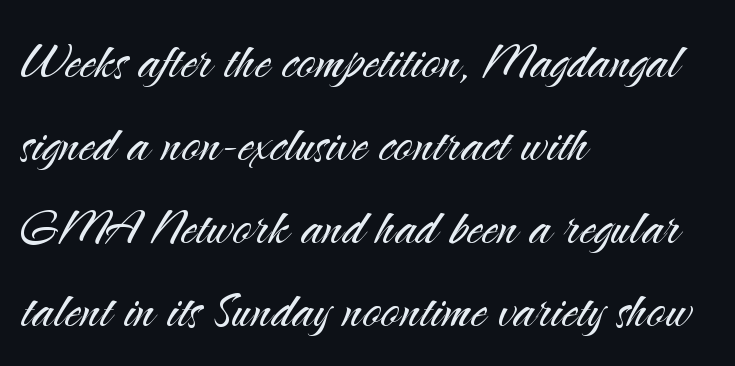
Q: Is the text bold? A: No.
Q: Is the text italic (slanted)? A: Yes.
Q: Is the typeface a serif or a sans-serif typeface? A: Sans-serif.
Q: Is the text underlined? A: No.
Q: How is the paragraph aligned? A: Left-aligned.
Q: Is the spacing between letters normal or unusually wide? A: Normal.
Q: Is the spacing between lines tight, normal or loose? A: Normal.
Q: Width (condensed, normal, or wide)? A: Normal.
Q: Stroke contrast? A: Medium.
Q: x-height? A: Small.
Q: Monospaced? A: No.
